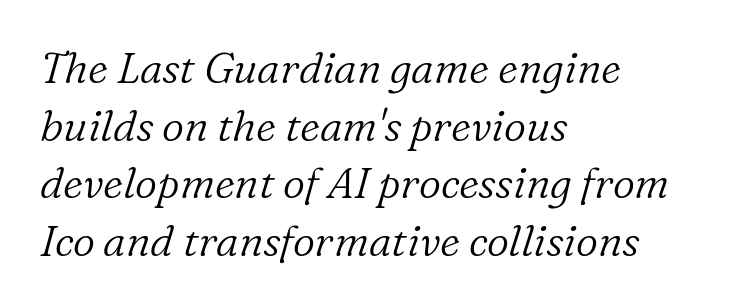
Q: Is the text bold? A: No.
Q: Is the text italic (slanted)? A: Yes, it leans right by about 16 degrees.
Q: Is the typeface a serif or a sans-serif typeface? A: Serif.
Q: Is the text underlined? A: No.
Q: How is the paragraph aligned? A: Left-aligned.
Q: Is the spacing between letters normal or unusually wide? A: Normal.
Q: Is the spacing between lines tight, normal or loose? A: Normal.
Q: Width (condensed, normal, or wide)? A: Normal.
Q: Stroke contrast? A: Low.
Q: x-height? A: Medium.
Q: Monospaced? A: No.
